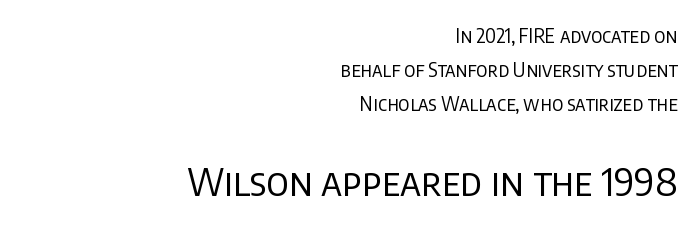
Tracking here is standard; glyphs follow each other at the usual distance. One-word summary of the alignment: right. Characters remain perfectly vertical along every line. Scale increases going downward across the two blocks. A light-to-regular cut is what we see here. Here the designer chose a conventional face with non-uniform glyph widths.
